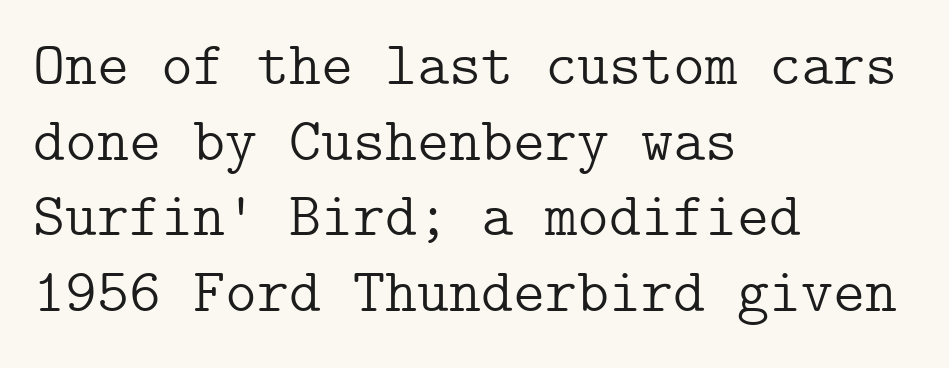
The face looks like a standard text weight, possibly lighter. The axis of the letterforms is exactly vertical. Clear beneath every line of the passage. Letter spacing: default. All the whitespace from short lines collects on the right. Stroke terminals: seriffed.
